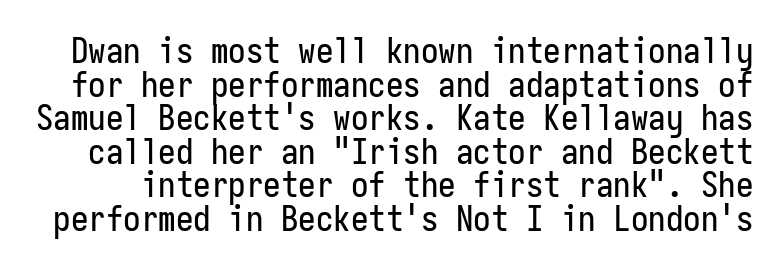
The image shows 35 px condensed sans-serif type, upright, monospaced; set tight line spacing (0.96x), normal letter spacing, not underlined; low stroke contrast and a medium x-height.
